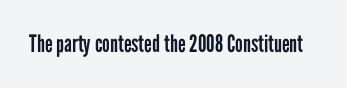
Q: Is the text bold? A: No.
Q: Is the text italic (slanted)? A: No, it is upright.
Q: Is the text underlined? A: No.
Q: Is the spacing between letters normal or unusually wide? A: Normal.
